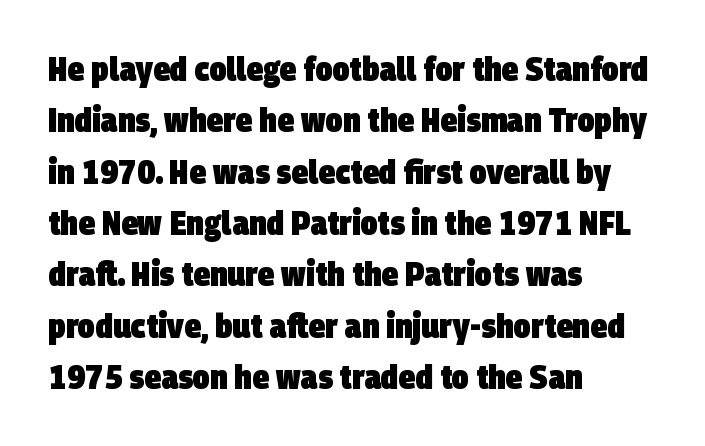
{"serif": "no", "bold": "yes", "weight": "heavy", "width": "condensed", "stroke_contrast": "low", "x_height": "large", "monospaced": "no", "underline": "no", "align": "left", "line_spacing": "normal", "line_spacing_ratio": 1.51, "letter_spacing": "normal", "letter_spacing_em": 0.0, "glyph_px": 34}
